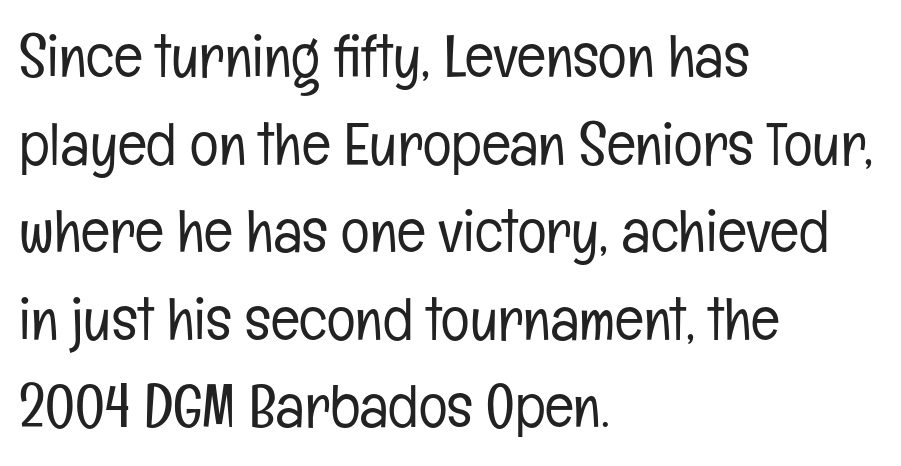
Q: Is the text bold? A: No.
Q: Is the text italic (slanted)? A: No, it is upright.
Q: Is the typeface a serif or a sans-serif typeface? A: Sans-serif.
Q: Is the text underlined? A: No.
Q: How is the paragraph aligned? A: Left-aligned.
Q: Is the spacing between letters normal or unusually wide? A: Normal.
Q: Is the spacing between lines tight, normal or loose? A: Normal.
Q: Width (condensed, normal, or wide)? A: Condensed.
Q: Stroke contrast? A: Low.
Q: x-height? A: Medium.
Q: Monospaced? A: No.
